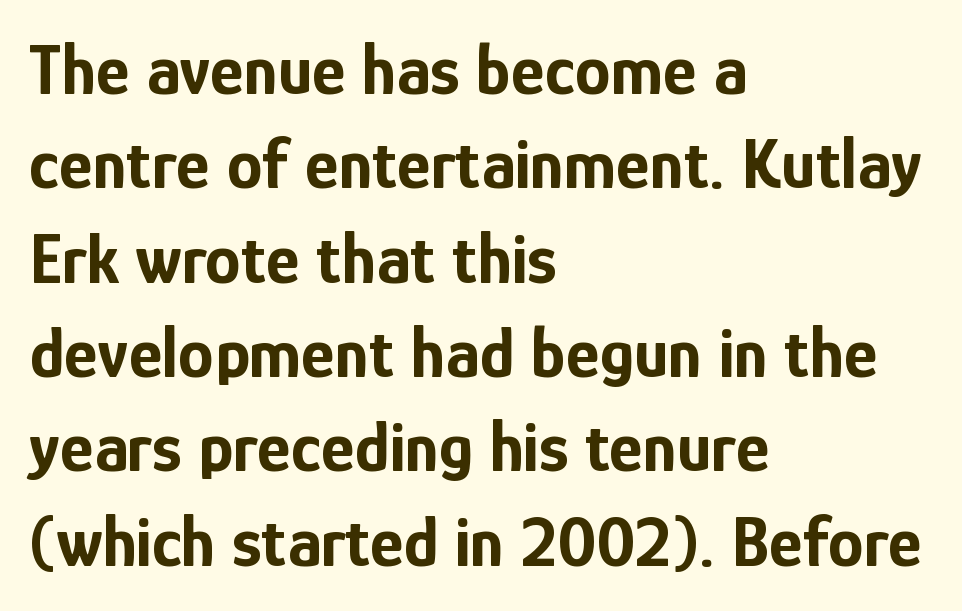
Type without underlining. Vertical spacing — default. In terms of posture, this sample is upright. A typesetter would call this proportional, since set widths differ per character. Does extra space separate the letters? No, they use regular spacing. Heavy-handed strokes throughout: this text is bold.
